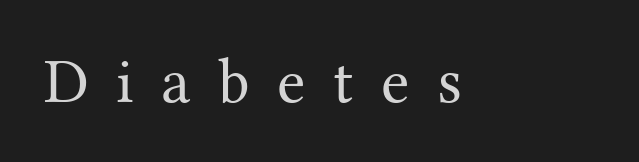
{"serif": "yes", "italic": "no", "bold": "no", "weight": "regular", "width": "normal", "stroke_contrast": "medium", "x_height": "medium", "monospaced": "no", "underline": "no", "letter_spacing": "wide", "letter_spacing_em": 0.43, "glyph_px": 64}
